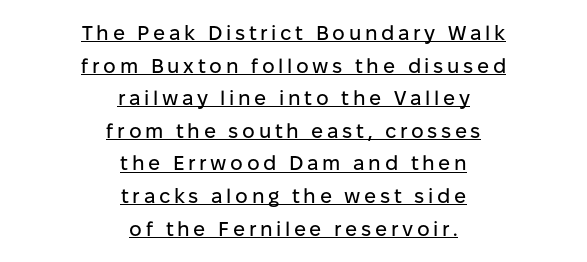
A rule runs beneath these lines of type. Quick note: not italic, upright. Baseline-to-baseline distance is the conventional proportion of letter height. Casual observation: everything's sitting right in the middle.
